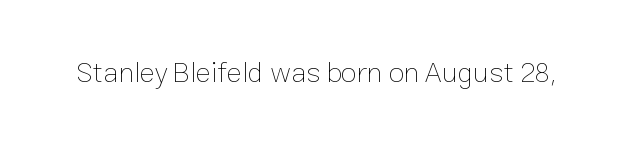
{"italic": "no", "bold": "no", "weight": "thin", "width": "normal", "stroke_contrast": "low", "x_height": "medium", "monospaced": "no", "underline": "no", "letter_spacing": "normal", "letter_spacing_em": 0.0, "glyph_px": 29}
